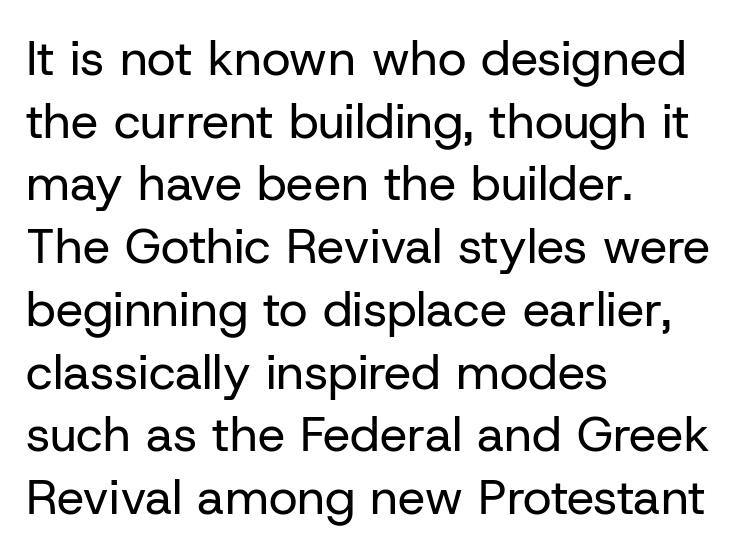
Q: Is the text bold? A: No.
Q: Is the text italic (slanted)? A: No, it is upright.
Q: Is the typeface a serif or a sans-serif typeface? A: Sans-serif.
Q: Is the text underlined? A: No.
Q: How is the paragraph aligned? A: Left-aligned.
Q: Is the spacing between letters normal or unusually wide? A: Normal.
Q: Is the spacing between lines tight, normal or loose? A: Normal.
Q: Width (condensed, normal, or wide)? A: Normal.
Q: Stroke contrast? A: Low.
Q: x-height? A: Medium.
Q: Monospaced? A: No.
